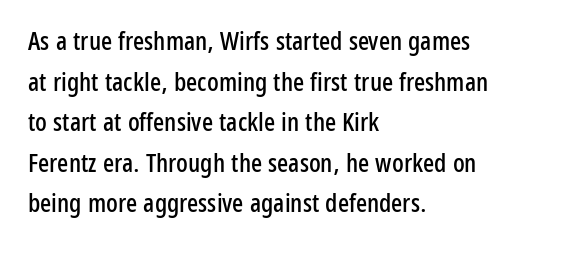
The image shows 26 px text type, upright; set left-aligned, normal line spacing (1.56x), normal letter spacing, not underlined.
